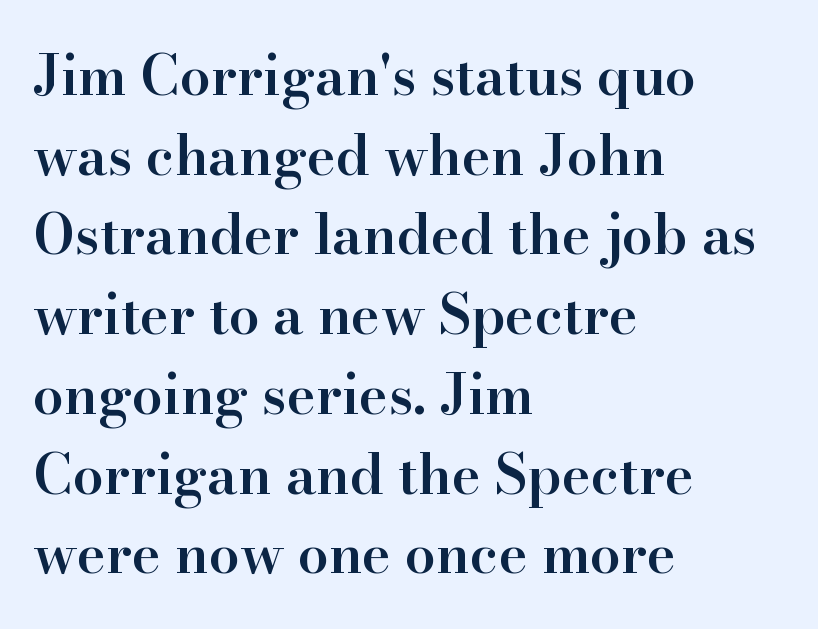
{"serif": "yes", "italic": "no", "bold": "semi", "weight": "semibold", "width": "normal", "stroke_contrast": "high", "x_height": "small", "monospaced": "no", "underline": "no", "align": "left", "line_spacing": "normal", "line_spacing_ratio": 1.45, "letter_spacing": "normal", "letter_spacing_em": 0.0, "glyph_px": 55}
